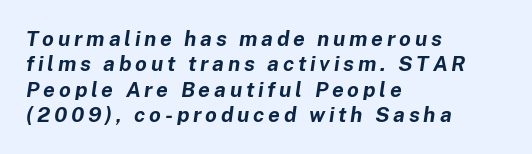
Q: Is the text bold? A: Yes.
Q: Is the text italic (slanted)? A: Yes, it leans right by about 8 degrees.
Q: Is the text underlined? A: No.
Q: How is the paragraph aligned? A: Left-aligned.
